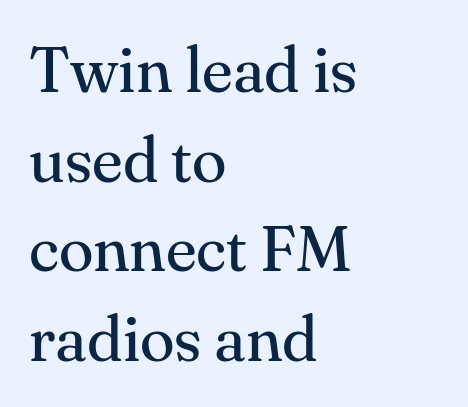
Q: Is the text bold? A: No.
Q: Is the text italic (slanted)? A: No, it is upright.
Q: Is the typeface a serif or a sans-serif typeface? A: Serif.
Q: Is the text underlined? A: No.
Q: How is the paragraph aligned? A: Left-aligned.
Q: Is the spacing between letters normal or unusually wide? A: Normal.
Q: Is the spacing between lines tight, normal or loose? A: Normal.
Q: Width (condensed, normal, or wide)? A: Normal.
Q: Stroke contrast? A: Medium.
Q: x-height? A: Small.
Q: Monospaced? A: No.
